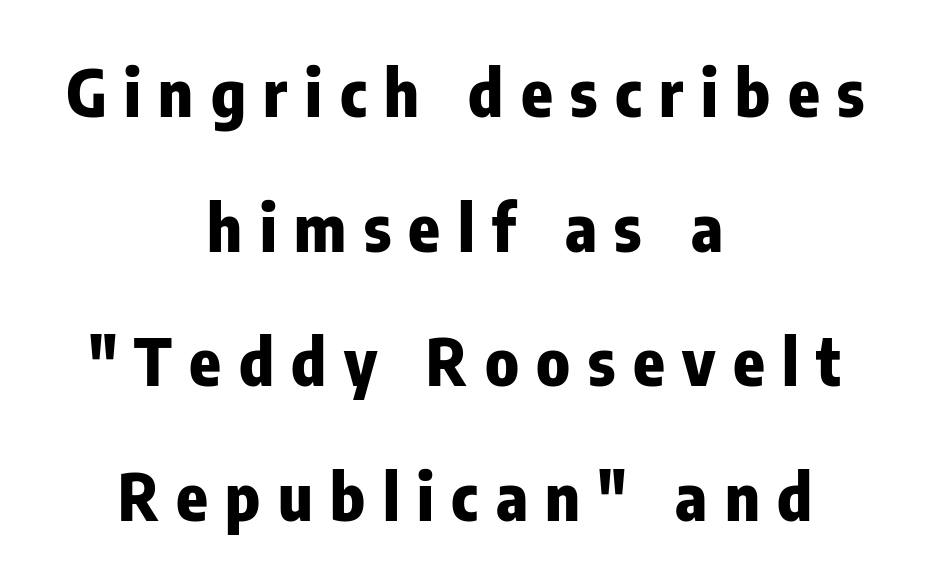
{"serif": "no", "italic": "no", "bold": "yes", "weight": "heavy", "width": "condensed", "stroke_contrast": "low", "x_height": "medium", "monospaced": "no", "underline": "no", "align": "center", "line_spacing": "loose", "line_spacing_ratio": 2.07, "letter_spacing": "wide", "letter_spacing_em": 0.27, "glyph_px": 65}
